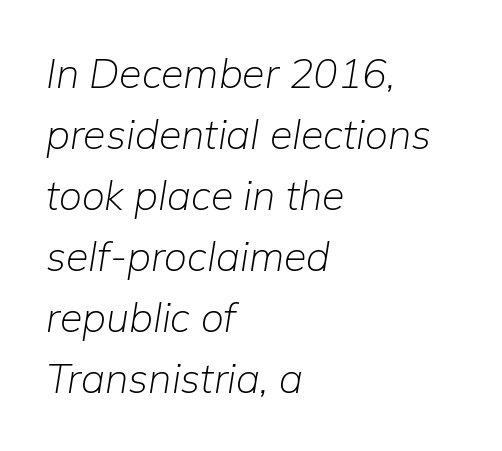
The image shows 41 px light type, italic (leaning right); set left-aligned, normal line spacing (1.49x), normal letter spacing, not underlined; low stroke contrast and a medium x-height.
